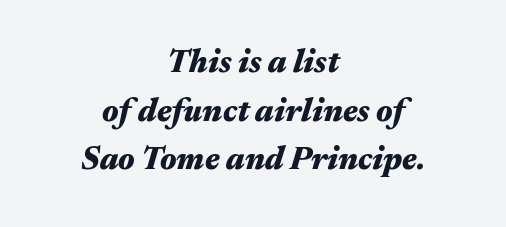
The font is running at its bold setting. Spacing between characters is what you'd get straight out of the box. These lines are rendered in a variable-pitch font. Summary of vertical rhythm: regular, with standard interline spacing. Every character sits at an angle, as italics do. Plain, unruled lines of type.
